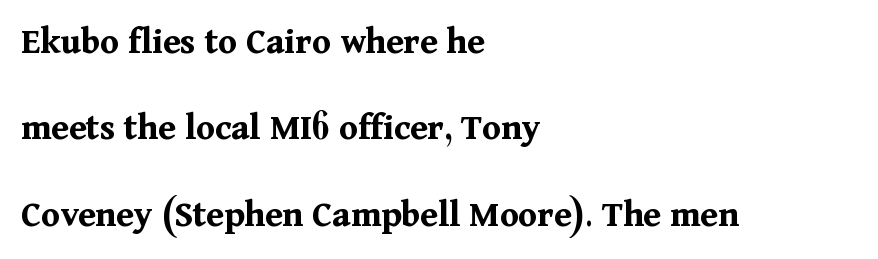
{"serif": "yes", "italic": "no", "bold": "yes", "weight": "bold", "width": "normal", "stroke_contrast": "medium", "x_height": "medium", "monospaced": "no", "underline": "no", "align": "left", "line_spacing": "loose", "line_spacing_ratio": 2.27, "letter_spacing": "normal", "letter_spacing_em": 0.0, "glyph_px": 38}
